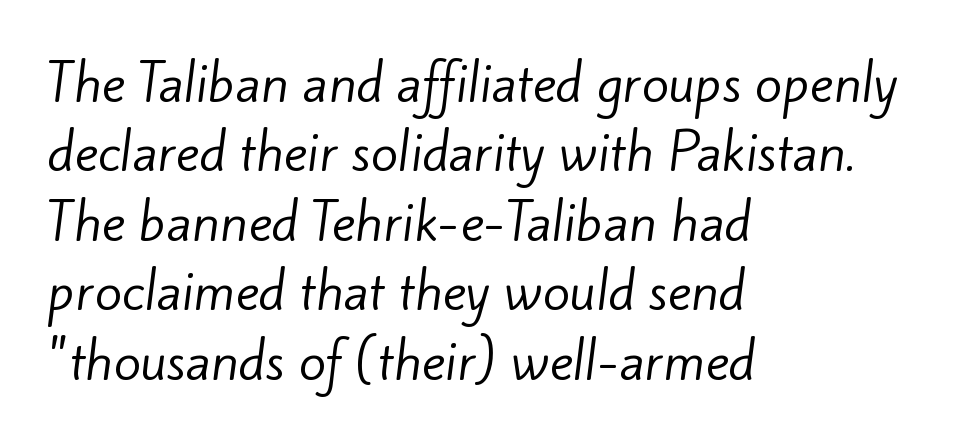
{"serif": "no", "bold": "no", "weight": "regular", "width": "normal", "stroke_contrast": "low", "x_height": "small", "monospaced": "no", "underline": "no", "align": "left", "line_spacing": "normal", "line_spacing_ratio": 1.39, "letter_spacing": "normal", "letter_spacing_em": 0.0, "glyph_px": 50}
